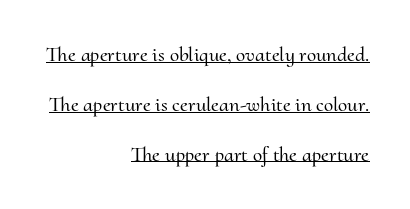
The image shows 21 px text type, upright; set right-aligned, loose line spacing (2.37x), normal letter spacing, underlined.
